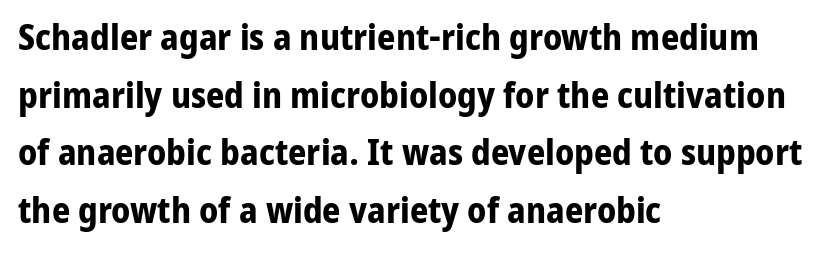
{"serif": "no", "italic": "no", "bold": "yes", "weight": "bold", "width": "normal", "stroke_contrast": "low", "x_height": "medium", "monospaced": "no", "underline": "no", "align": "left", "line_spacing": "normal", "line_spacing_ratio": 1.6, "letter_spacing": "normal", "letter_spacing_em": 0.0, "glyph_px": 36}
